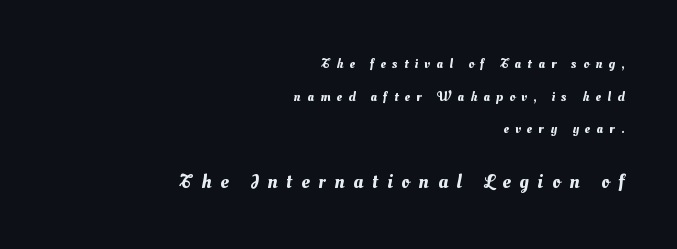
The image shows 20 px text type; set right-aligned, loose line spacing (2.33x), unusually wide letter spacing (+0.45 em), not underlined; the second (bottom) block is 1.43x larger.
